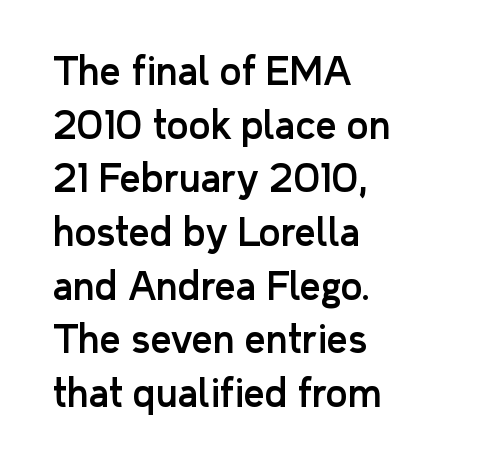
{"serif": "no", "italic": "no", "width": "normal", "stroke_contrast": "low", "x_height": "medium", "monospaced": "no", "underline": "no", "align": "left", "line_spacing": "normal", "line_spacing_ratio": 1.45, "letter_spacing": "normal", "letter_spacing_em": 0.0, "glyph_px": 37}
